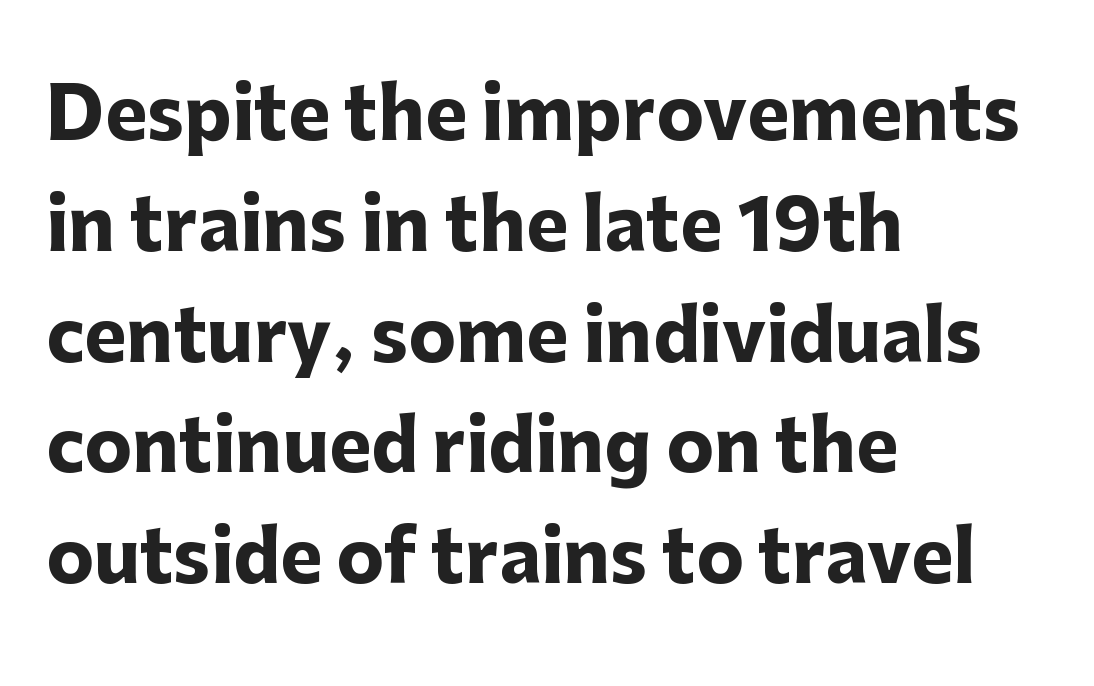
Q: Is the text bold? A: Yes.
Q: Is the text italic (slanted)? A: No, it is upright.
Q: Is the typeface a serif or a sans-serif typeface? A: Sans-serif.
Q: Is the text underlined? A: No.
Q: How is the paragraph aligned? A: Left-aligned.
Q: Is the spacing between letters normal or unusually wide? A: Normal.
Q: Is the spacing between lines tight, normal or loose? A: Normal.
Q: Width (condensed, normal, or wide)? A: Normal.
Q: Stroke contrast? A: Low.
Q: x-height? A: Medium.
Q: Monospaced? A: No.
